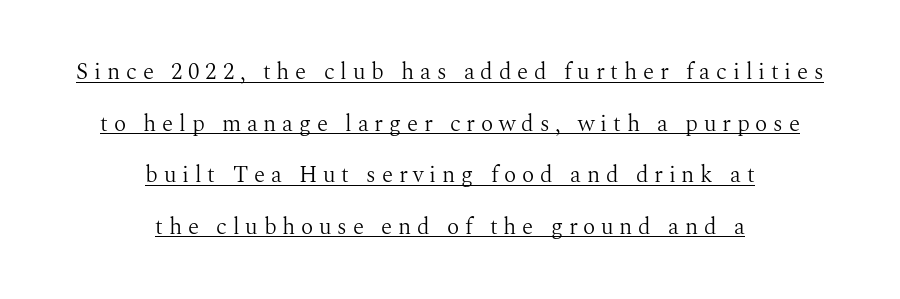
The image shows 23 px text type, upright; set centered, loose line spacing (2.24x), unusually wide letter spacing (+0.25 em), underlined.
